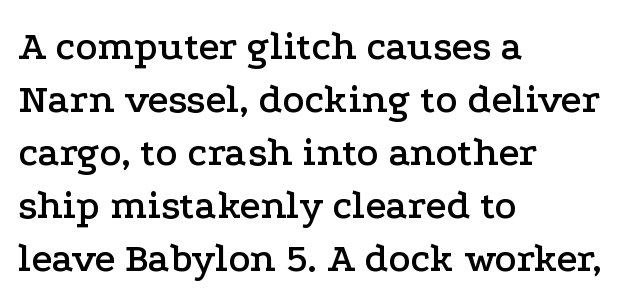
A typesetter would call this leading conventional body-copy spacing. This sample is left-justified, so line endings fall wherever the words run out. A typesetter would mark this as roman, not italic. The letters sit at their default tracking, neither squeezed nor spread.
